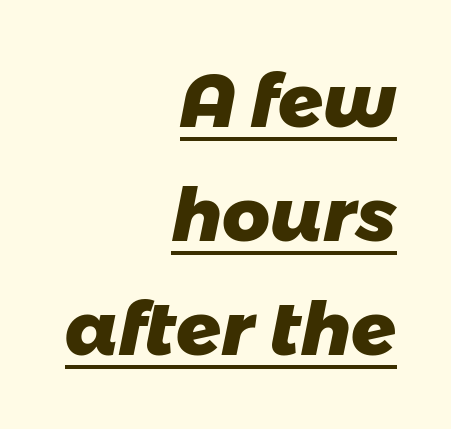
{"serif": "no", "bold": "yes", "weight": "heavy", "width": "normal", "stroke_contrast": "low", "x_height": "medium", "monospaced": "no", "underline": "yes", "align": "right", "line_spacing": "normal", "line_spacing_ratio": 1.54, "letter_spacing": "normal", "letter_spacing_em": 0.0, "glyph_px": 74}
